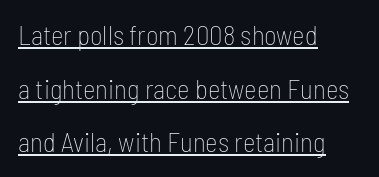
The letters stand straight up with perfectly vertical stems. The typesetter has applied underlining to the passage shown. Leftover space on each line is placed entirely after the last word. The letterforms sit at book weight or below.
